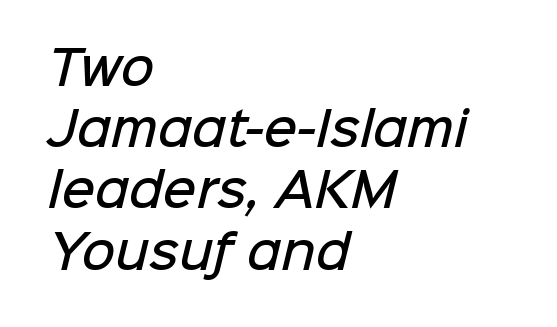
{"serif": "no", "bold": "semi", "weight": "semibold", "width": "normal", "stroke_contrast": "low", "x_height": "medium", "monospaced": "no", "underline": "no", "align": "left", "line_spacing": "normal", "line_spacing_ratio": 1.33, "letter_spacing": "normal", "letter_spacing_em": 0.0, "glyph_px": 46}
